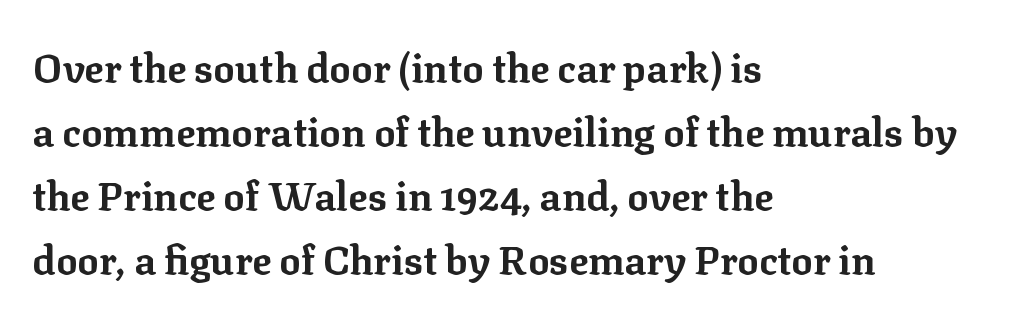
Q: Is the text bold? A: Yes.
Q: Is the text italic (slanted)? A: No, it is upright.
Q: Is the typeface a serif or a sans-serif typeface? A: Serif.
Q: Is the text underlined? A: No.
Q: How is the paragraph aligned? A: Left-aligned.
Q: Is the spacing between letters normal or unusually wide? A: Normal.
Q: Is the spacing between lines tight, normal or loose? A: Normal.
Q: Width (condensed, normal, or wide)? A: Normal.
Q: Stroke contrast? A: Low.
Q: x-height? A: Medium.
Q: Monospaced? A: No.
